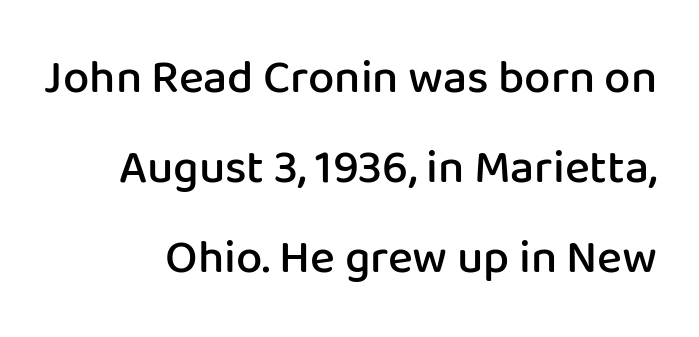
Slightly chunky letters — semibold, I'd say, not full bold. Students, observe: this is what heavily led, spacious text looks like. The typeface chosen for these lines omits serifs. Leftover space on each line is placed entirely before the opening word.
